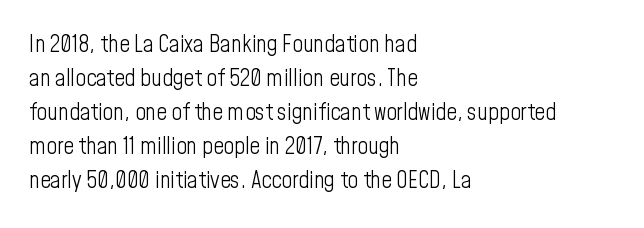
The type sits square on the baseline with zero lean. Stem width sits at or under what a default text font uses. Horizontally, the lines are justified to the leading edge only. This sample keeps an unexceptional amount of space between lines. The space beneath each line is pristine and unruled. There is no visible air inserted between adjacent glyphs.
